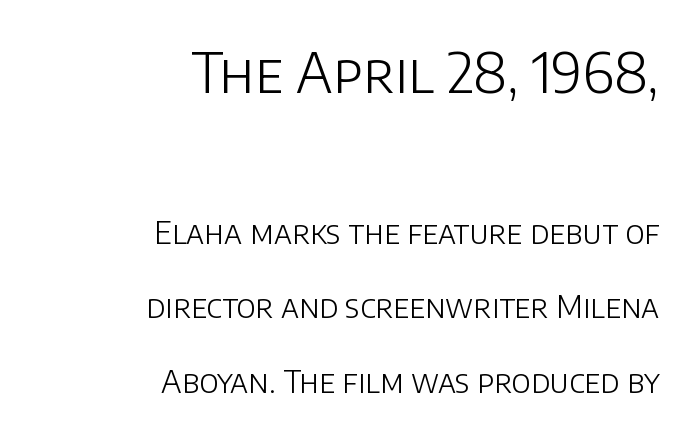
{"serif": "no", "italic": "no", "bold": "no", "weight": "light", "width": "normal", "stroke_contrast": "low", "x_height": "large", "monospaced": "no", "underline": "no", "align": "right", "line_spacing": "loose", "line_spacing_ratio": 2.4, "letter_spacing": "normal", "letter_spacing_em": 0.0, "larger_block": "first", "size_ratio": 1.77, "glyph_px": 55}
